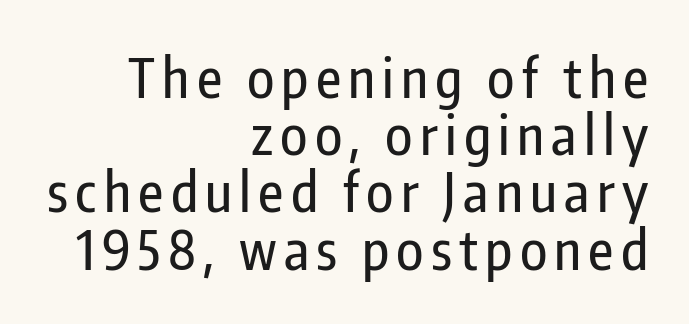
The image shows 55 px condensed sans-serif type, upright; set right-aligned, tight line spacing (1.04x), not underlined; low stroke contrast and a medium x-height.
